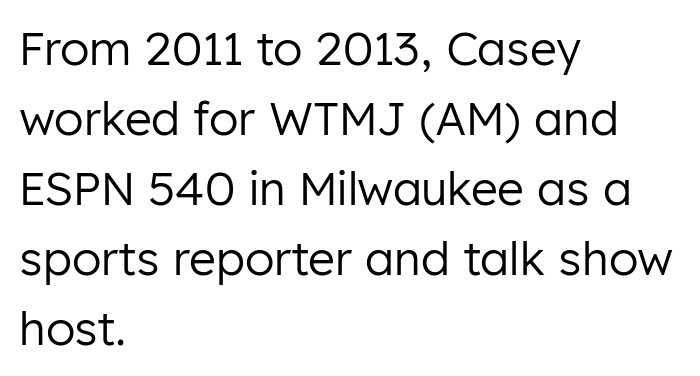
The space directly below the letters is spotless. These lines sit exactly where default settings would place them. Casual observation: everything's shoved over to the left. The tracking reads as untouched default to a designer's eye. Varying glyph widths throughout — classic text-font behaviour.
